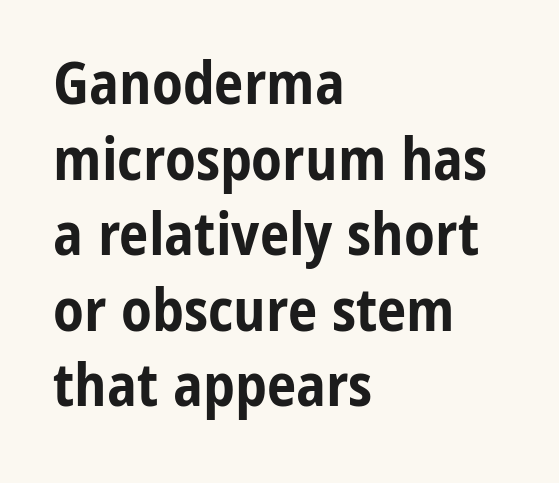
The letters advance in unequal steps, a hallmark of proportional type. The rendering uses a moderate line-height, typical for paragraphs. The zone under the glyphs is completely vacant. Is the block centered? No — it sits flush against the left margin. Chunky letters — that's bold for sure.
